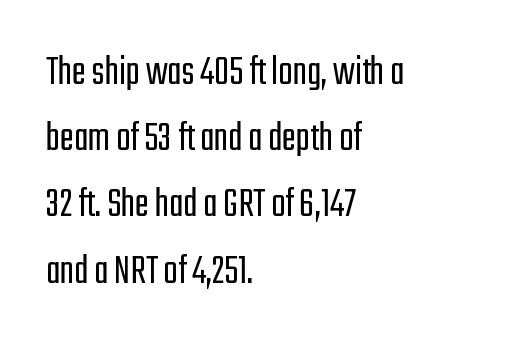
{"serif": "no", "italic": "no", "bold": "no", "weight": "light", "width": "condensed", "stroke_contrast": "low", "x_height": "medium", "monospaced": "no", "underline": "no", "align": "left", "line_spacing": "normal", "line_spacing_ratio": 1.54, "letter_spacing": "normal", "letter_spacing_em": 0.0, "glyph_px": 43}
